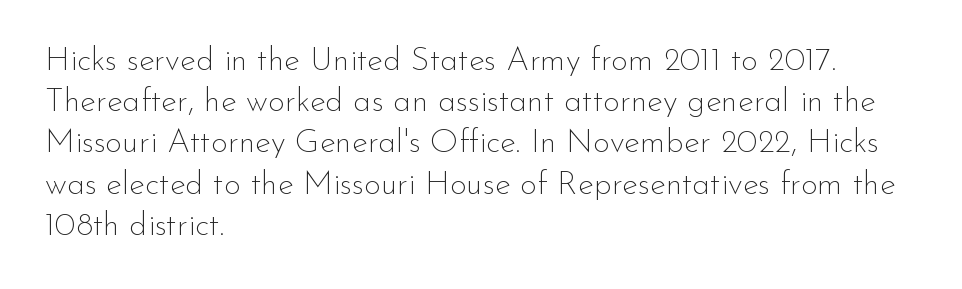
Q: Is the text bold? A: No.
Q: Is the text italic (slanted)? A: No, it is upright.
Q: Is the typeface a serif or a sans-serif typeface? A: Sans-serif.
Q: Is the text underlined? A: No.
Q: How is the paragraph aligned? A: Left-aligned.
Q: Is the spacing between letters normal or unusually wide? A: Normal.
Q: Is the spacing between lines tight, normal or loose? A: Normal.
Q: Width (condensed, normal, or wide)? A: Normal.
Q: Stroke contrast? A: Low.
Q: x-height? A: Small.
Q: Monospaced? A: No.
